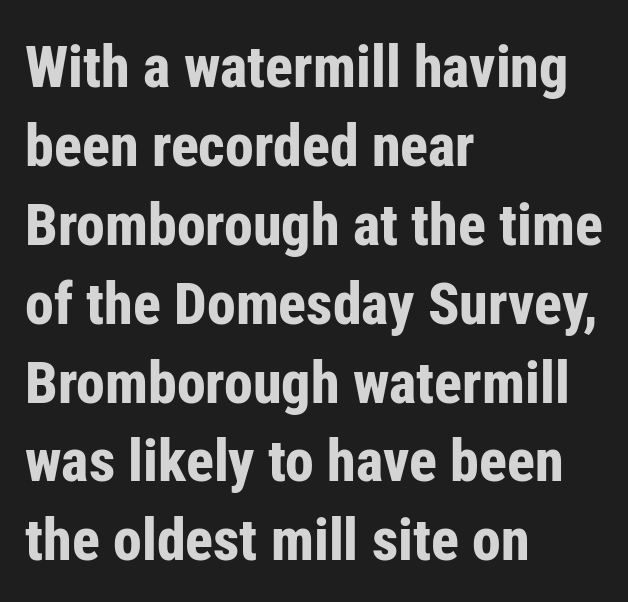
{"serif": "no", "italic": "no", "bold": "yes", "weight": "bold", "width": "condensed", "stroke_contrast": "low", "x_height": "medium", "monospaced": "no", "underline": "no", "align": "left", "line_spacing": "normal", "line_spacing_ratio": 1.36, "letter_spacing": "normal", "letter_spacing_em": 0.0, "glyph_px": 58}
